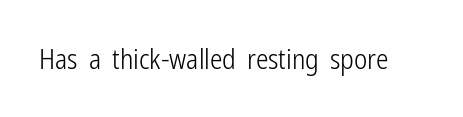
Q: Is the text bold? A: No.
Q: Is the text italic (slanted)? A: No, it is upright.
Q: Is the typeface a serif or a sans-serif typeface? A: Sans-serif.
Q: Is the text underlined? A: No.
Q: Is the spacing between letters normal or unusually wide? A: Normal.
Q: Width (condensed, normal, or wide)? A: Condensed.
Q: Stroke contrast? A: Low.
Q: x-height? A: Medium.
Q: Monospaced? A: No.
